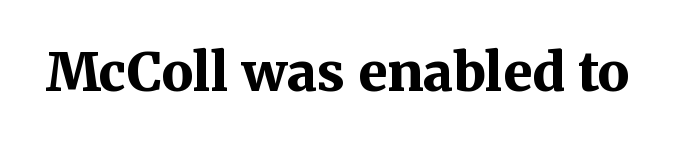
Quick note: underline off. Weight check: bold — yes, fully. The font's upright variant was chosen for this text. This rendering leaves character spacing at its baseline value.
